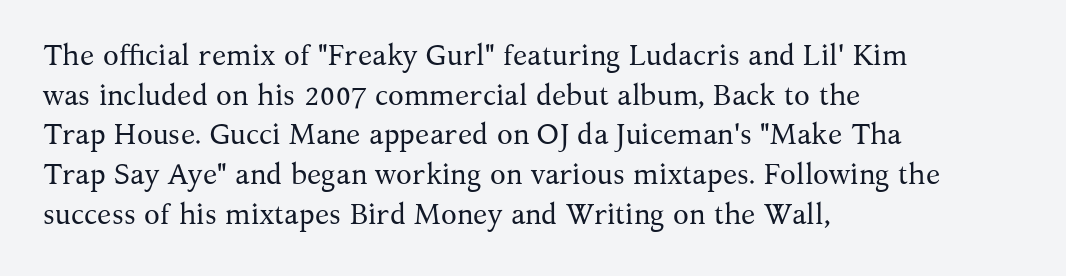
The image shows 29 px regular-weight serif type, upright; set left-aligned, normal line spacing (1.37x), normal letter spacing, not underlined; medium stroke contrast and a medium x-height.
